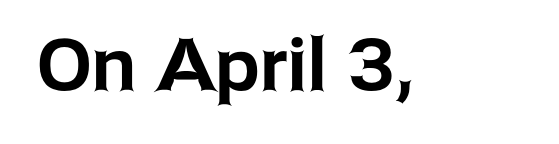
The text was rendered using a sans face with plain stroke endings. Between one letter and the next there's only the usual sliver of space. Looks like regular typesetting: each glyph gets only the width it needs. Words float on clear page, feet unadorned. The font's upright variant was chosen for this text.
